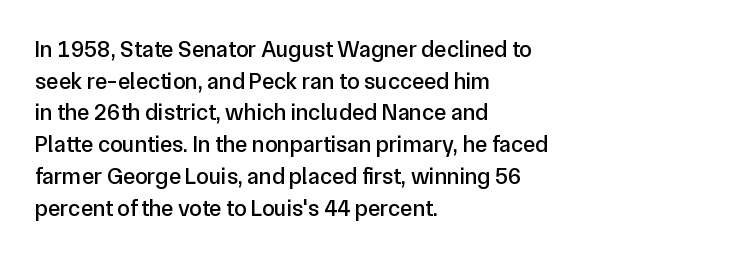
Q: Is the text italic (slanted)? A: No, it is upright.
Q: Is the text underlined? A: No.
Q: How is the paragraph aligned? A: Left-aligned.
Q: Is the spacing between letters normal or unusually wide? A: Normal.
Q: Is the spacing between lines tight, normal or loose? A: Normal.
